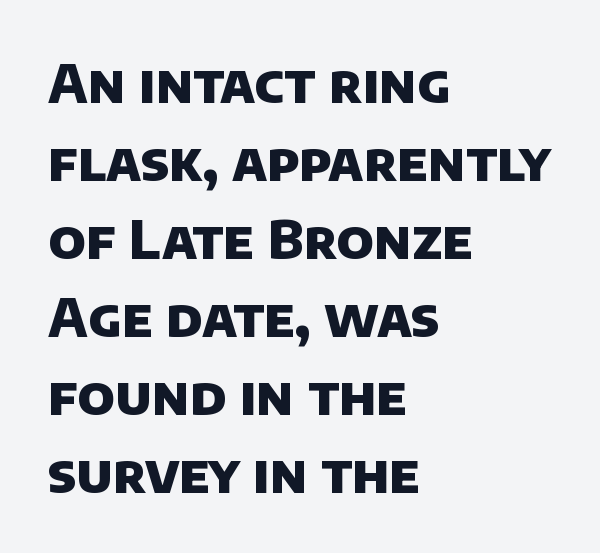
The passage shown stacks its lines at a standard gap. The paragraph has a hard left edge and a soft right edge. The glyphs in this specimen are sans serif. This rendering leaves character spacing at its baseline value. Emphasis by weight is at full strength: bold.
